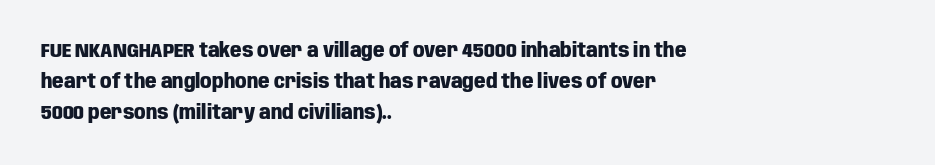
A student would call this left alignment; a typographer would say flush left, rag right. Any mark beneath the type? The region is blank. A dark, heavy texture on the line: the type is bold. The leading is moderate, giving the passage an even texture. The gaps between neighbouring characters are ordinary and unremarkable. The axis of the letterforms is exactly vertical.
